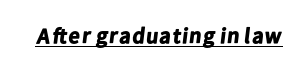
What decoration does the sample have? An underline. The line texture is even and compact thanks to regular tracking. Set as a true bold cut, around the 700 mark.
